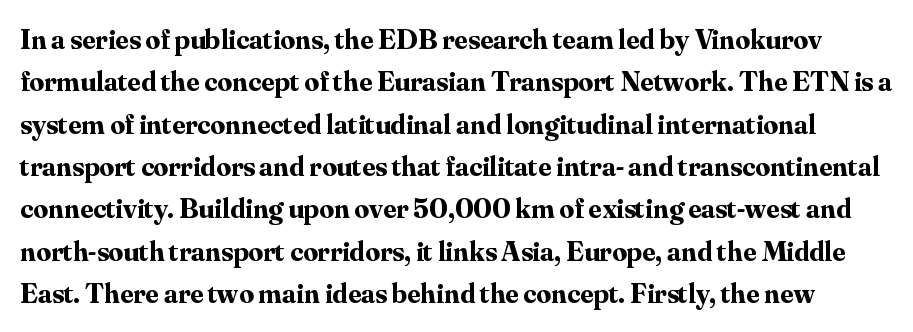
Q: Is the text bold? A: Yes.
Q: Is the text italic (slanted)? A: No, it is upright.
Q: Is the typeface a serif or a sans-serif typeface? A: Serif.
Q: Is the text underlined? A: No.
Q: Is the spacing between letters normal or unusually wide? A: Normal.
Q: Is the spacing between lines tight, normal or loose? A: Normal.
Q: Width (condensed, normal, or wide)? A: Normal.
Q: Stroke contrast? A: Medium.
Q: x-height? A: Small.
Q: Monospaced? A: No.
